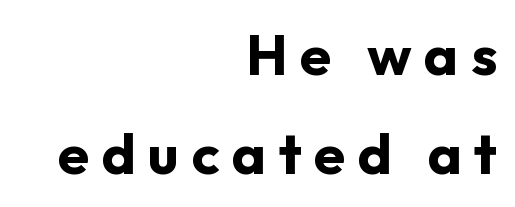
Q: Is the text bold? A: Yes.
Q: Is the text italic (slanted)? A: No, it is upright.
Q: Is the typeface a serif or a sans-serif typeface? A: Sans-serif.
Q: Is the text underlined? A: No.
Q: How is the paragraph aligned? A: Right-aligned.
Q: Is the spacing between letters normal or unusually wide? A: Unusually wide.
Q: Width (condensed, normal, or wide)? A: Normal.
Q: Stroke contrast? A: Low.
Q: x-height? A: Medium.
Q: Monospaced? A: No.
